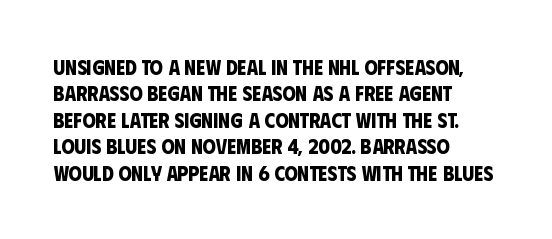
The image shows 21 px bold type; set left-aligned, normal line spacing (1.26x), normal letter spacing, not underlined.
